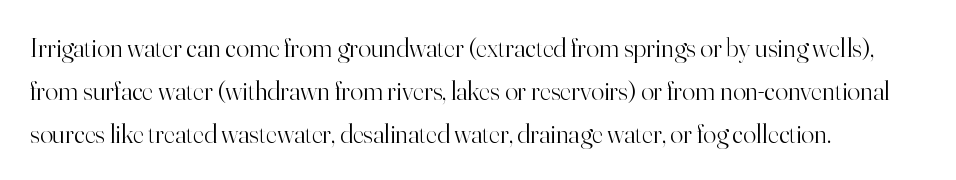
Line beginnings align vertically; line endings do not. Quick note: not italic, upright. No chunkiness to these letters — they're not bold. Default kerning and tracking; the words read as compact shapes.
